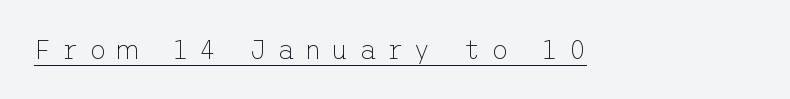
{"italic": "no", "bold": "no", "underline": "yes", "letter_spacing": "wide", "letter_spacing_em": 0.36, "glyph_px": 27}
